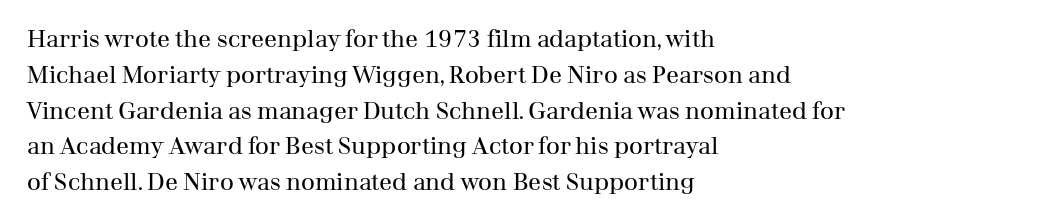
Q: Is the text bold? A: No.
Q: Is the text italic (slanted)? A: No, it is upright.
Q: Is the text underlined? A: No.
Q: How is the paragraph aligned? A: Left-aligned.
Q: Is the spacing between letters normal or unusually wide? A: Normal.
Q: Is the spacing between lines tight, normal or loose? A: Normal.
